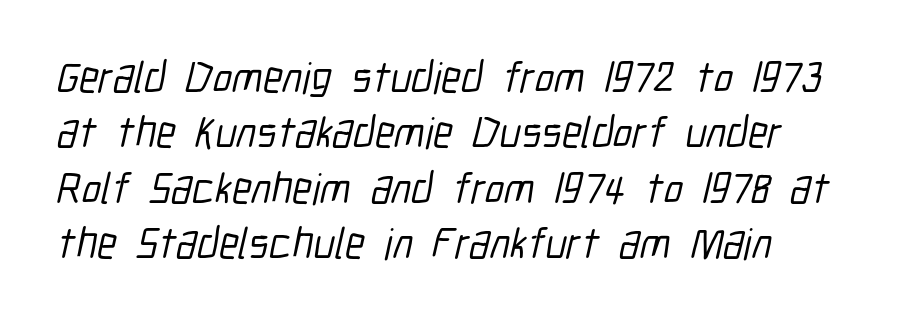
Is this a fixed-width face? No — the glyphs have proportional, varying widths. Short and long lines alike share a common starting point at left. The vertical gap from one line to the next is medium. No extra tracking has been applied to these lines. This is sans-serif lettering, the kind often seen on screens and signage.
